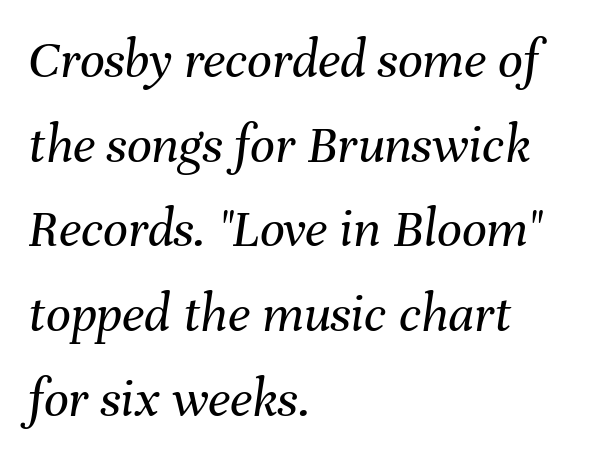
{"italic": "yes", "lean": "right", "slant_degrees": 8, "bold": "no", "weight": "regular", "width": "normal", "stroke_contrast": "medium", "x_height": "medium", "monospaced": "no", "underline": "no", "align": "left", "line_spacing": "normal", "line_spacing_ratio": 1.54, "letter_spacing": "normal", "letter_spacing_em": 0.0, "glyph_px": 55}
